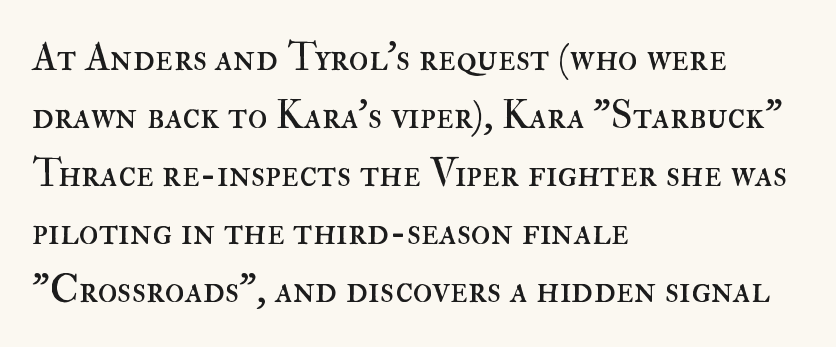
The image shows 40 px regular-weight type, upright; set left-aligned, normal line spacing (1.45x), normal letter spacing, not underlined; high stroke contrast and a small x-height.
